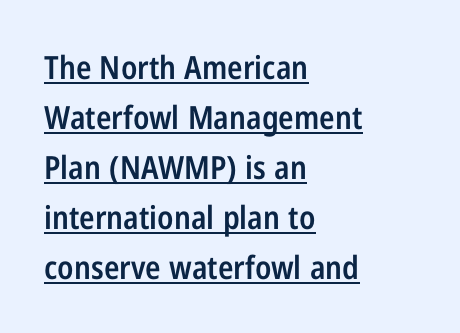
The image shows 32 px semibold, condensed sans-serif type, upright; set left-aligned, normal line spacing (1.56x), normal letter spacing, underlined; low stroke contrast and a medium x-height.
